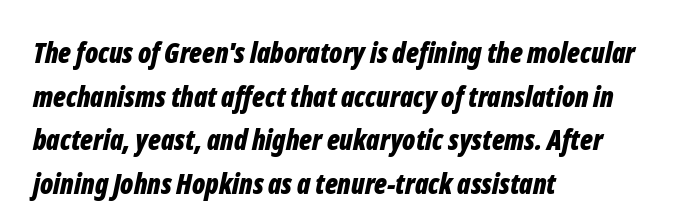
Q: Is the text bold? A: Yes.
Q: Is the text italic (slanted)? A: Yes, it leans right by about 12 degrees.
Q: Is the text underlined? A: No.
Q: How is the paragraph aligned? A: Left-aligned.
Q: Is the spacing between letters normal or unusually wide? A: Normal.
Q: Is the spacing between lines tight, normal or loose? A: Normal.
Q: Width (condensed, normal, or wide)? A: Condensed.
Q: Stroke contrast? A: Low.
Q: x-height? A: Medium.
Q: Monospaced? A: No.
